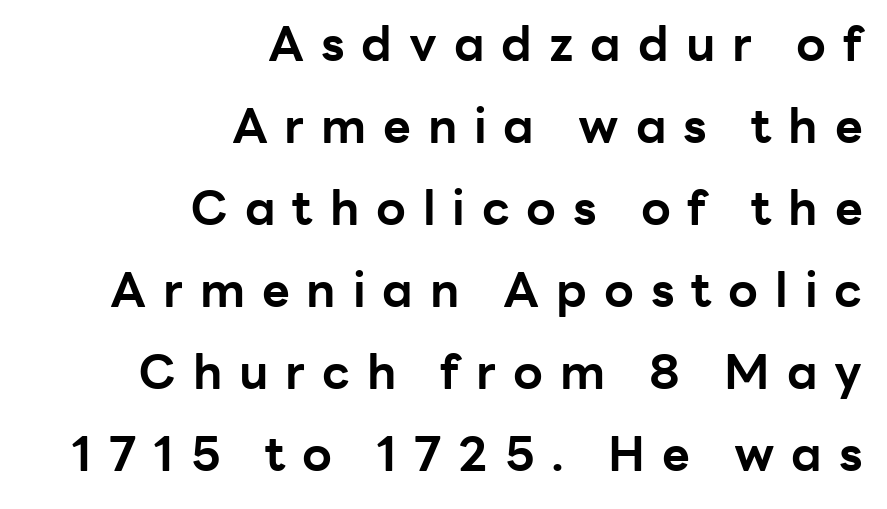
Q: Is the text bold? A: Yes.
Q: Is the text italic (slanted)? A: No, it is upright.
Q: Is the typeface a serif or a sans-serif typeface? A: Sans-serif.
Q: Is the text underlined? A: No.
Q: How is the paragraph aligned? A: Right-aligned.
Q: Is the spacing between letters normal or unusually wide? A: Unusually wide.
Q: Width (condensed, normal, or wide)? A: Normal.
Q: Stroke contrast? A: Low.
Q: x-height? A: Medium.
Q: Monospaced? A: No.
